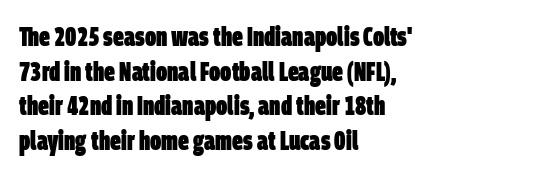
Q: Is the text bold? A: Yes.
Q: Is the text underlined? A: No.
Q: How is the paragraph aligned? A: Left-aligned.
Q: Is the spacing between letters normal or unusually wide? A: Normal.
Q: Is the spacing between lines tight, normal or loose? A: Normal.
